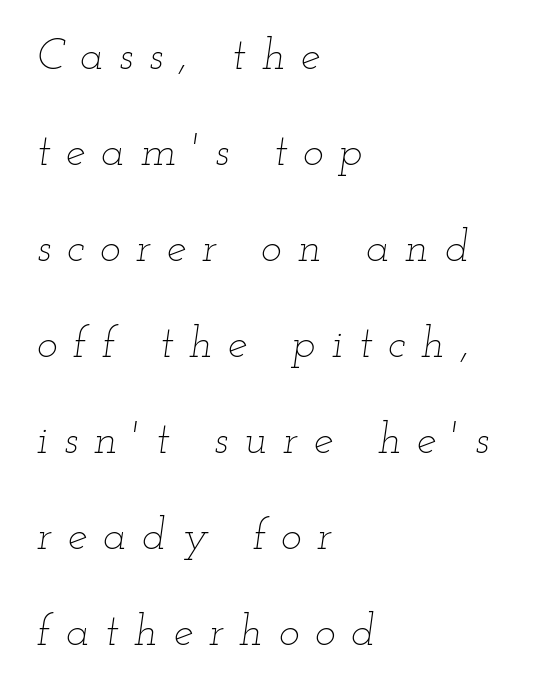
You could fit nearly another row in the gap between these rows. The zone under the glyphs is completely vacant. The letters advance in unequal steps, a hallmark of proportional type. This sample uses an oblique cut, with every glyph tilted off the vertical. Is the letter spacing exaggerated? Yes — the characters are pushed far apart.
